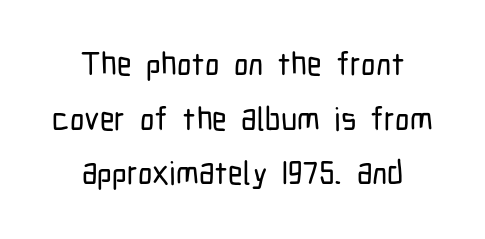
The image shows 32 px condensed sans-serif type, upright; set centered, line spacing 1.71x, normal letter spacing, not underlined; low stroke contrast and a medium x-height.
